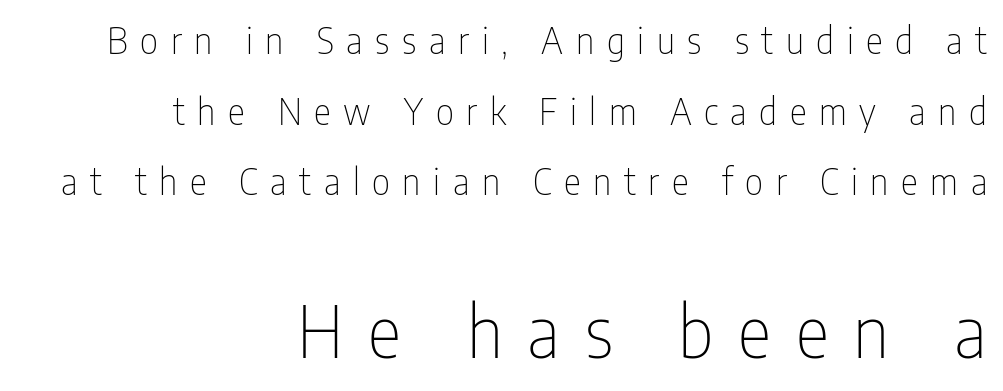
Q: Is the text bold? A: No.
Q: Is the text italic (slanted)? A: No, it is upright.
Q: Is the typeface a serif or a sans-serif typeface? A: Sans-serif.
Q: Is the text underlined? A: No.
Q: How is the paragraph aligned? A: Right-aligned.
Q: Is the spacing between letters normal or unusually wide? A: Unusually wide.
Q: Is the spacing between lines tight, normal or loose? A: Loose.
Q: Which block of text is set in a larger size, the first (top) or the second (bottom)? A: The second (bottom) one.
Q: Width (condensed, normal, or wide)? A: Condensed.
Q: Stroke contrast? A: Low.
Q: x-height? A: Medium.
Q: Monospaced? A: No.
